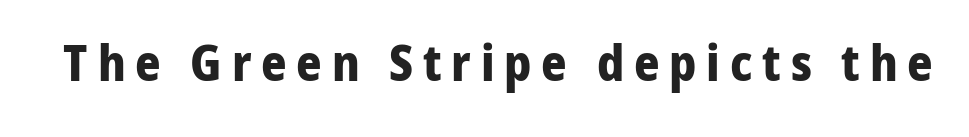
Q: Is the text bold? A: Yes.
Q: Is the text italic (slanted)? A: No, it is upright.
Q: Is the typeface a serif or a sans-serif typeface? A: Sans-serif.
Q: Is the text underlined? A: No.
Q: Is the spacing between letters normal or unusually wide? A: Unusually wide.
Q: Width (condensed, normal, or wide)? A: Normal.
Q: Stroke contrast? A: Low.
Q: x-height? A: Medium.
Q: Monospaced? A: No.
